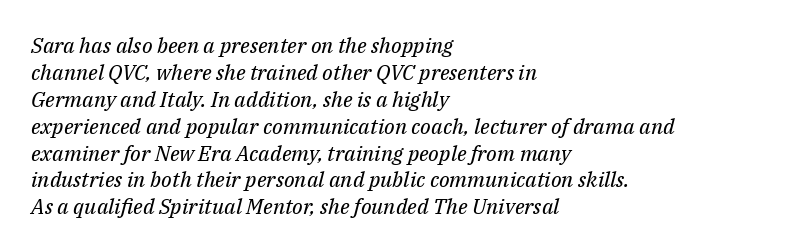
The image shows 21 px text type, italic (leaning right); set left-aligned, normal line spacing (1.28x), normal letter spacing, not underlined.
